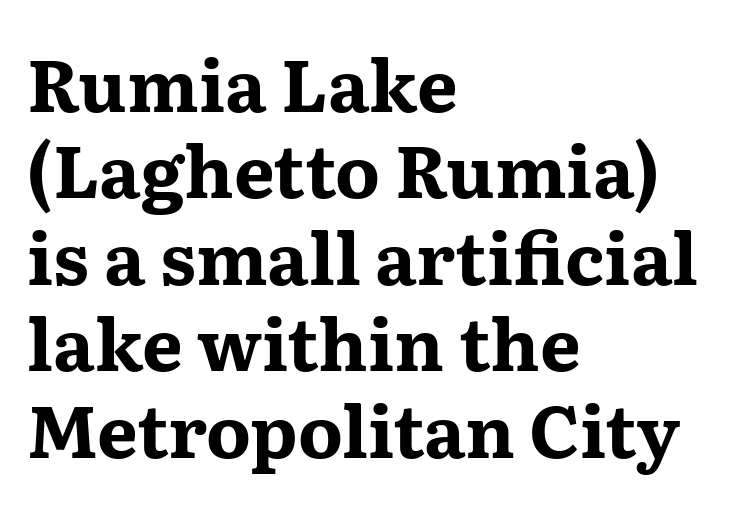
{"serif": "yes", "italic": "no", "bold": "yes", "weight": "bold", "width": "wide", "stroke_contrast": "medium", "x_height": "medium", "monospaced": "no", "underline": "no", "align": "left", "line_spacing_ratio": 1.2, "letter_spacing": "normal", "letter_spacing_em": 0.0, "glyph_px": 72}
